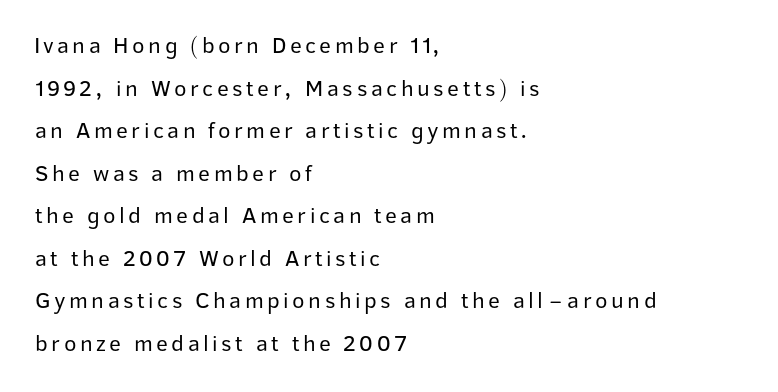
Q: Is the text bold? A: No.
Q: Is the text italic (slanted)? A: No, it is upright.
Q: Is the text underlined? A: No.
Q: How is the paragraph aligned? A: Left-aligned.
